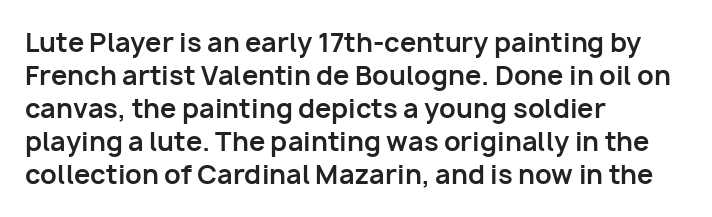
The image shows 26 px bold type, upright; set left-aligned, normal line spacing (1.27x), normal letter spacing, not underlined.
